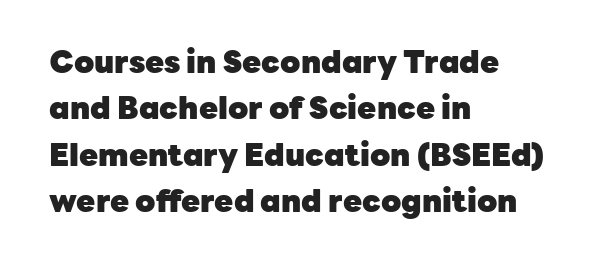
The axis of the letterforms is exactly vertical. Nothing unusual about the tracking: characters are spaced as the font intends. Regarding leading, the lines here are spaced in the standard way. The face used here is proportionally spaced, like ordinary book or web type. The characters look thick and weighty, a clear bold. Unlike a traditional serif, this face leaves its strokes unadorned.
